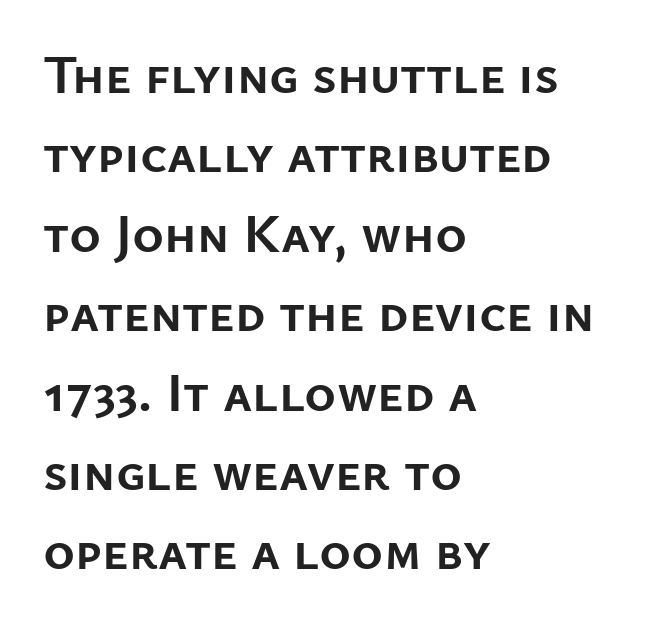
The image shows 54 px semibold sans-serif type, upright; set left-aligned, normal line spacing (1.47x), normal letter spacing, not underlined; low stroke contrast and a medium x-height.
